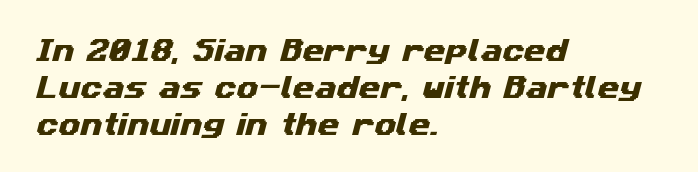
Tracking value appears to be zero — textbook default spacing. This sample keeps an unexceptional amount of space between lines. Which margin do the lines hug? The left one — the right edge is uneven. A clean baseline with only descenders dipping below it.
